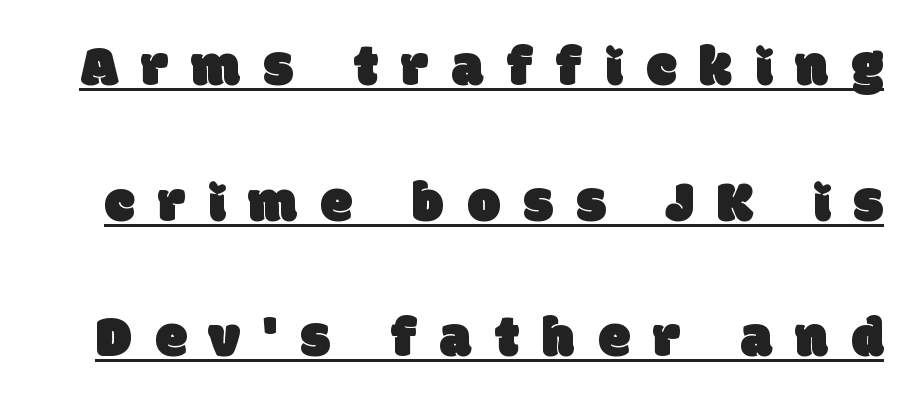
{"serif": "no", "width": "normal", "stroke_contrast": "low", "x_height": "large", "monospaced": "no", "underline": "yes", "line_spacing": "loose", "line_spacing_ratio": 2.34, "letter_spacing": "wide", "letter_spacing_em": 0.4, "glyph_px": 58}
